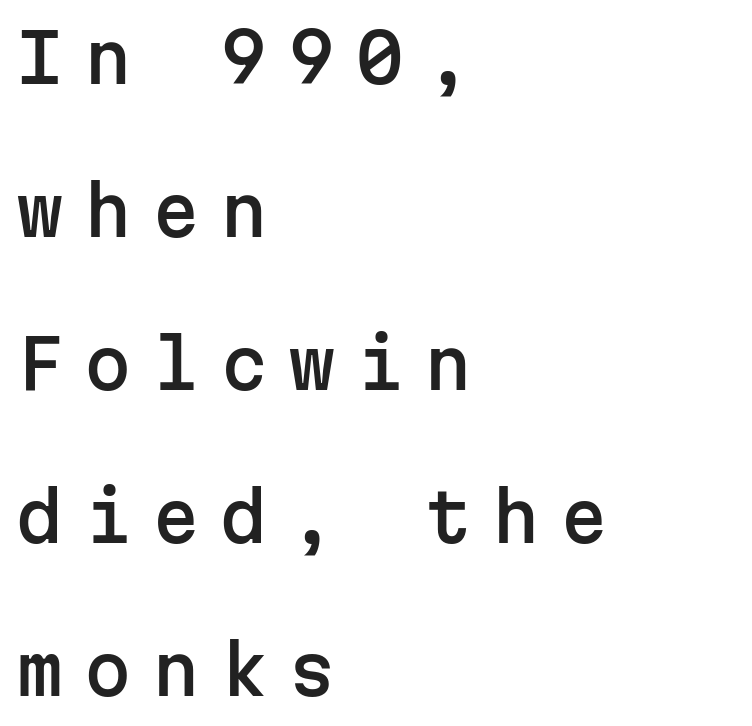
The image shows 68 px sans-serif type, upright, monospaced; set left-aligned, loose line spacing (2.25x), unusually wide letter spacing (+0.3 em), not underlined; low stroke contrast and a medium x-height.
